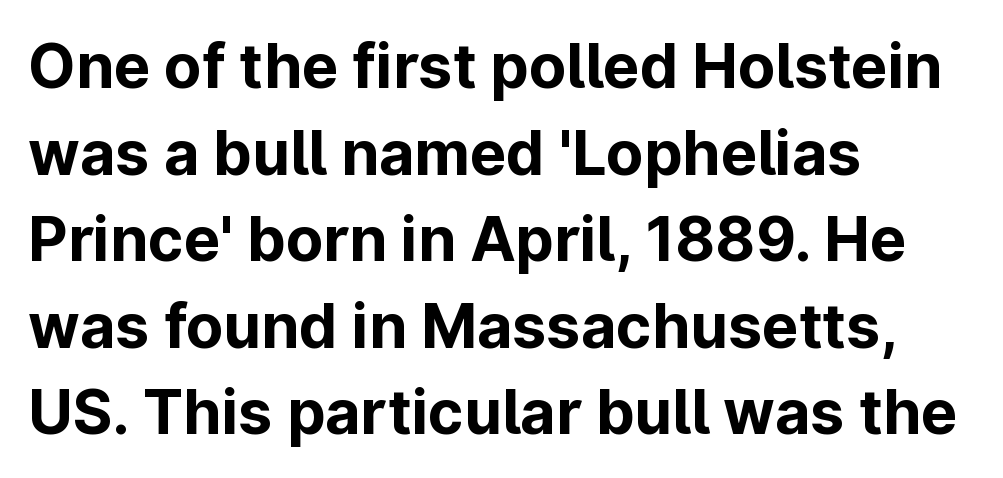
Q: Is the text bold? A: Yes.
Q: Is the text italic (slanted)? A: No, it is upright.
Q: Is the typeface a serif or a sans-serif typeface? A: Sans-serif.
Q: Is the text underlined? A: No.
Q: How is the paragraph aligned? A: Left-aligned.
Q: Is the spacing between letters normal or unusually wide? A: Normal.
Q: Is the spacing between lines tight, normal or loose? A: Normal.
Q: Width (condensed, normal, or wide)? A: Normal.
Q: Stroke contrast? A: Low.
Q: x-height? A: Medium.
Q: Monospaced? A: No.
